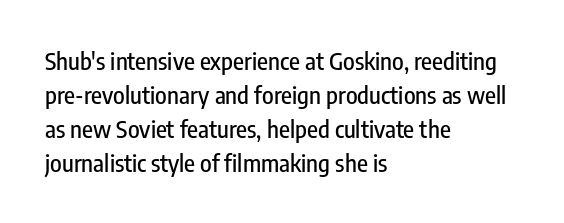
The image shows 24 px text type, upright; set left-aligned, normal line spacing (1.41x), normal letter spacing, not underlined.
